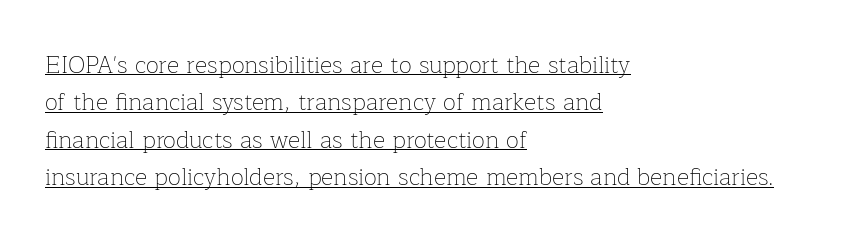
{"italic": "no", "bold": "no", "underline": "yes", "align": "left", "line_spacing": "normal", "line_spacing_ratio": 1.56, "letter_spacing": "normal", "letter_spacing_em": 0.0, "glyph_px": 24}
